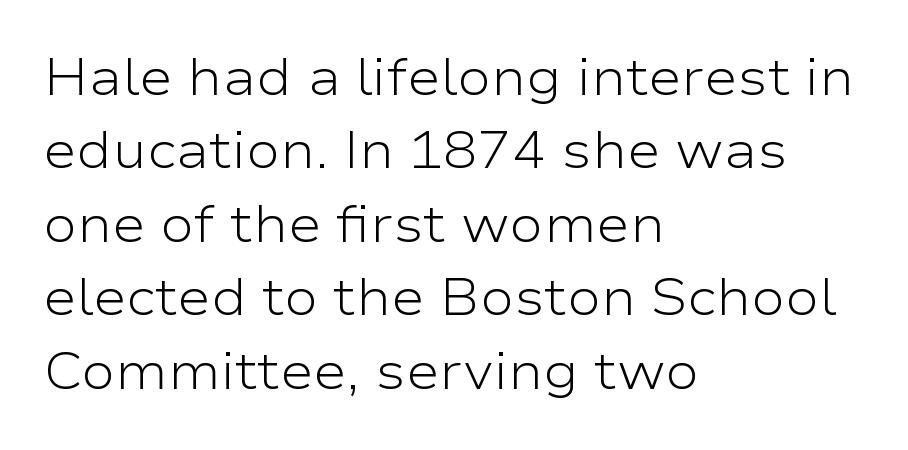
The image shows 51 px light, wide sans-serif type, upright; set left-aligned, normal line spacing (1.44x), normal letter spacing, not underlined; low stroke contrast and a medium x-height.
